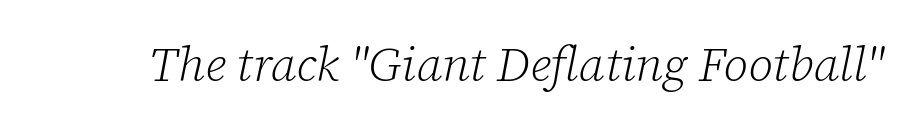
Serif or sans? Serif — the stroke terminals have little feet. Each letter keeps its own natural width here, so spacing adapts to shape. Posture: slanted. The foot of each line stays bare and open.
